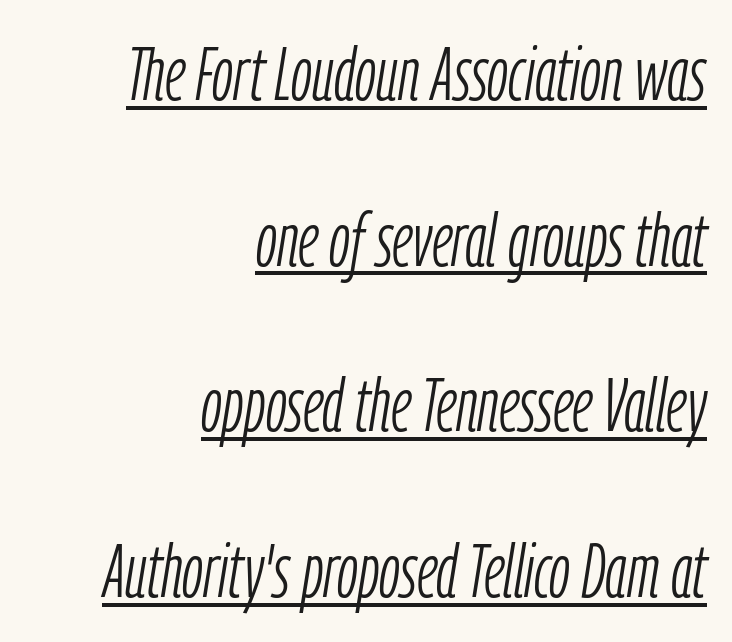
The image shows 76 px light, condensed type, italic (leaning right); set right-aligned, loose line spacing (2.18x), normal letter spacing, underlined; low stroke contrast and a medium x-height.
